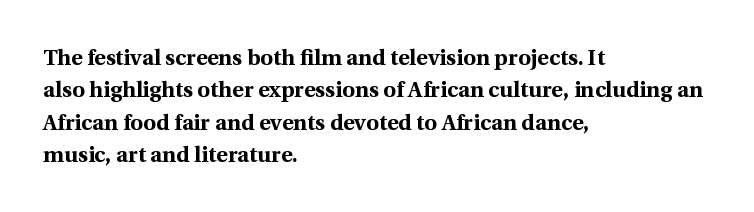
The image shows 22 px bold type, upright; set left-aligned, normal line spacing (1.47x), normal letter spacing, not underlined.
